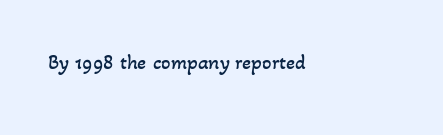
Unmarked baselines from the first word to the last. The letters sit at their default tracking, neither squeezed nor spread. The characters are drawn with everyday or finer stroke widths. Every row of glyphs begins at an identical x-position on the left.
